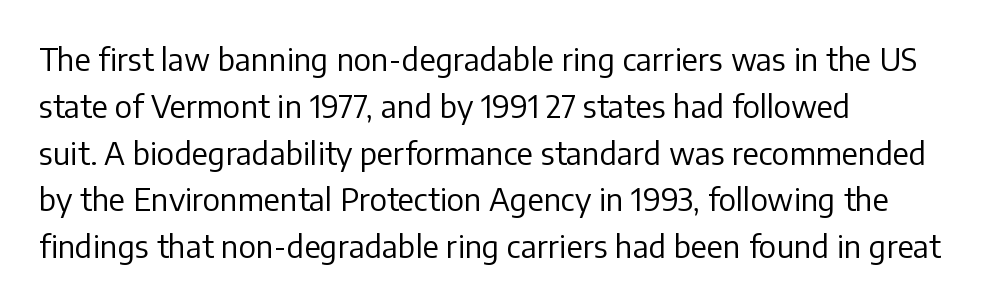
{"serif": "no", "italic": "no", "bold": "no", "weight": "regular", "width": "normal", "stroke_contrast": "low", "x_height": "medium", "monospaced": "no", "underline": "no", "align": "left", "line_spacing": "normal", "line_spacing_ratio": 1.51, "letter_spacing": "normal", "letter_spacing_em": 0.0, "glyph_px": 31}
